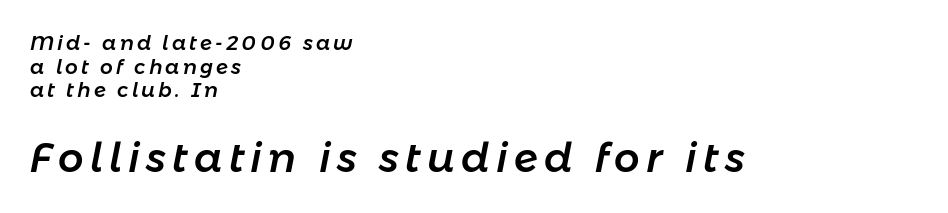
The gap between lines stays unmarked. Compared with a centered layout, this one pins lines to the left instead. Typesetter's note — lower block bumped up in size, upper block left smaller. When letters slant like this, we call the style italic. Each letter keeps its own natural width here, so spacing adapts to shape.
